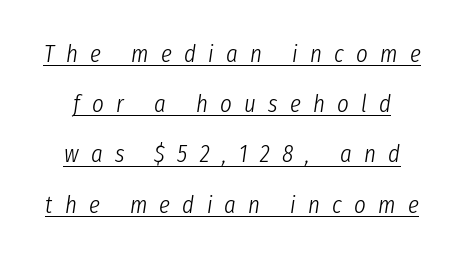
Regarding leading, the lines here are spaced well apart. Each word looks stretched out because of the extra space between its letters. Caption: face not bold, strokes unweighted. Yep, that's italic — everything's leaning.
